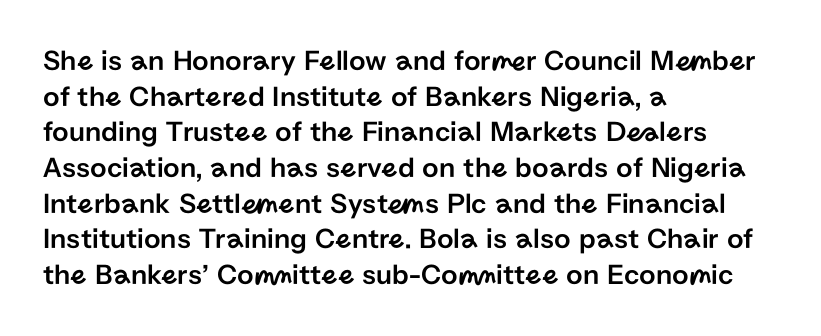
Q: Is the text italic (slanted)? A: No, it is upright.
Q: Is the typeface a serif or a sans-serif typeface? A: Sans-serif.
Q: Is the text underlined? A: No.
Q: How is the paragraph aligned? A: Left-aligned.
Q: Is the spacing between letters normal or unusually wide? A: Normal.
Q: Width (condensed, normal, or wide)? A: Normal.
Q: Stroke contrast? A: Low.
Q: x-height? A: Medium.
Q: Monospaced? A: No.
